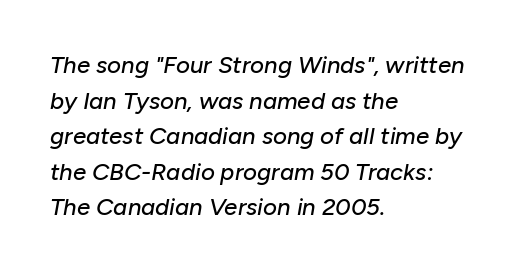
The image shows 24 px text type, italic (leaning right); set left-aligned, normal line spacing (1.48x), normal letter spacing, not underlined.
